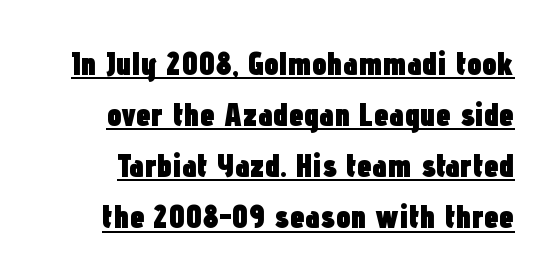
Nope, no serifs anywhere on these letters. Each glyph is drawn with heavy, bold strokes. The font's upright variant was chosen for this text. The designer left line spacing at the default. These lines keep a tight, regular rhythm from letter to letter.
